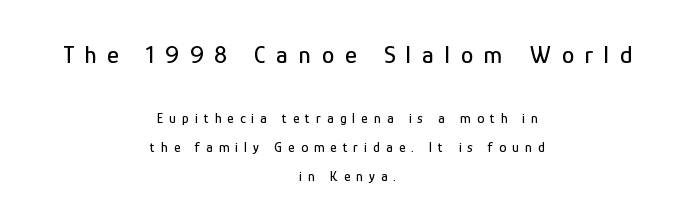
The image shows 25 px text type, upright; set centered, loose line spacing (2.05x), unusually wide letter spacing (+0.43 em), not underlined; the first (top) block is 1.79x larger.
